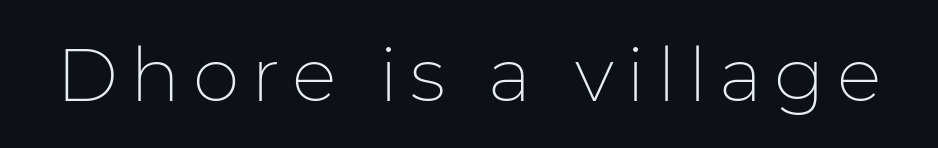
{"serif": "no", "italic": "no", "bold": "no", "weight": "thin", "width": "normal", "stroke_contrast": "low", "x_height": "medium", "monospaced": "no", "underline": "no", "glyph_px": 75}
